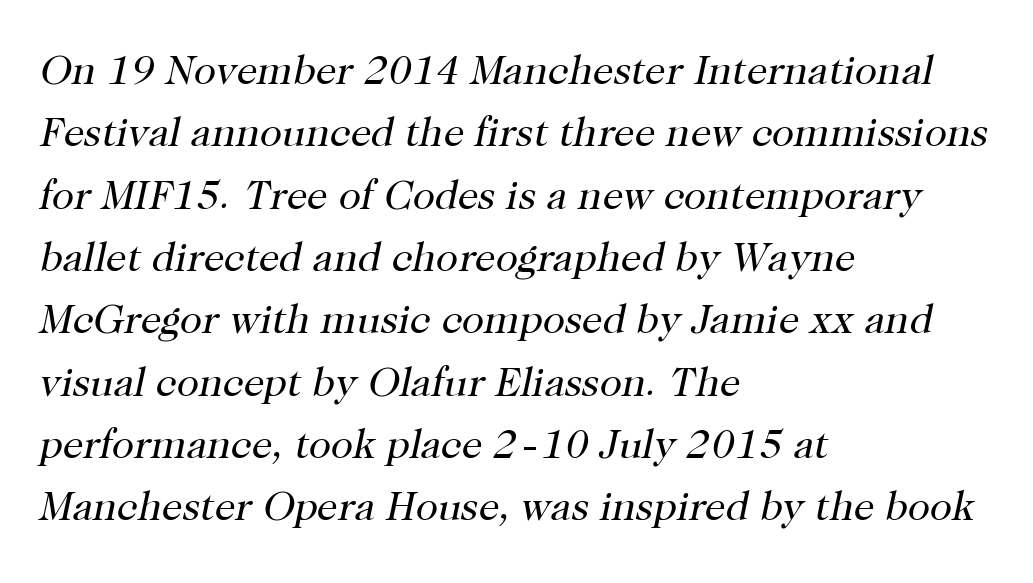
{"serif": "yes", "italic": "yes", "lean": "right", "slant_degrees": 12, "bold": "no", "weight": "regular", "width": "normal", "stroke_contrast": "high", "x_height": "medium", "monospaced": "no", "underline": "no", "align": "left", "line_spacing": "normal", "line_spacing_ratio": 1.52, "letter_spacing": "normal", "letter_spacing_em": 0.0, "glyph_px": 41}
